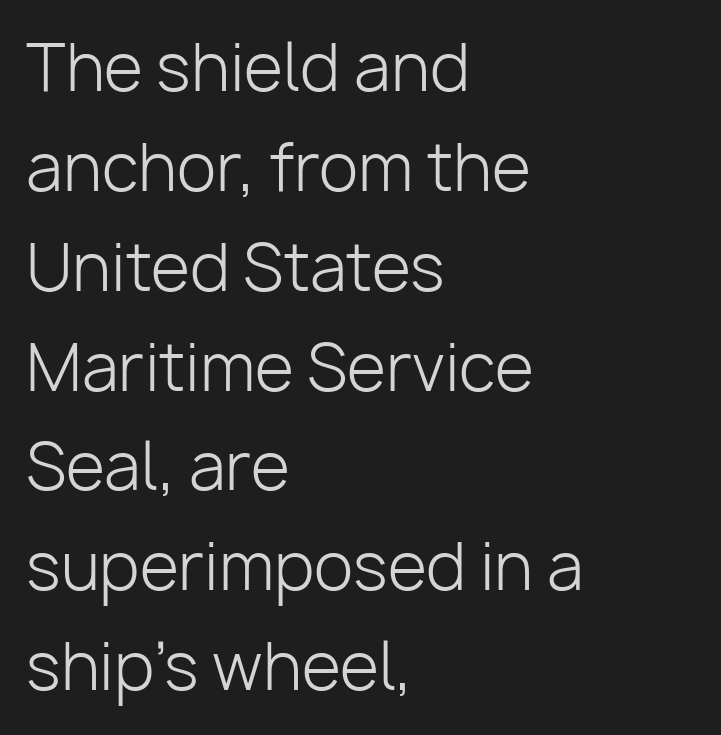
{"serif": "no", "italic": "no", "bold": "no", "weight": "light", "width": "normal", "stroke_contrast": "low", "x_height": "medium", "monospaced": "no", "underline": "no", "align": "left", "line_spacing": "normal", "line_spacing_ratio": 1.56, "letter_spacing": "normal", "letter_spacing_em": 0.0, "glyph_px": 64}
